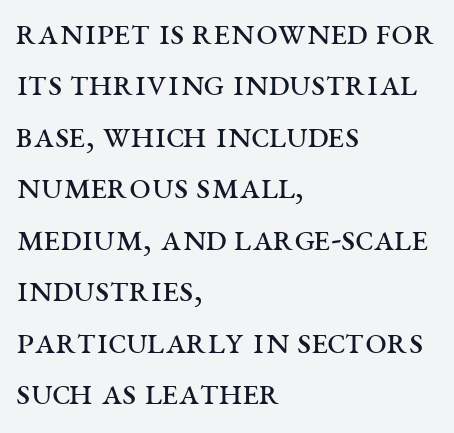
These lines are composed in type with serifs. The designer left line spacing at the default. Type without underlining. Is the stroke heavy? The answer is a plain regular-or-lighter. Default kerning and tracking; the words read as compact shapes. Proportional: the letters do not fall into vertical columns.
